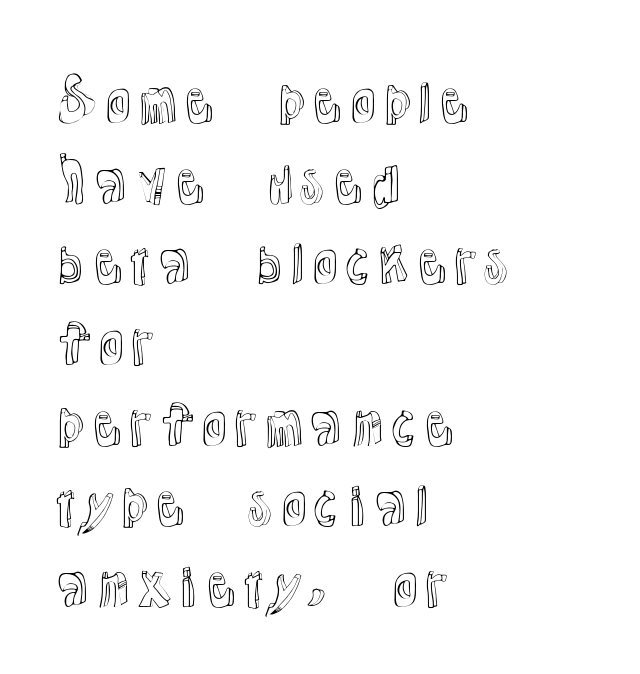
{"italic": "no", "width": "normal", "x_height": "medium", "monospaced": "no", "underline": "no", "align": "left", "line_spacing": "normal", "line_spacing_ratio": 1.44, "letter_spacing": "normal", "letter_spacing_em": 0.0, "glyph_px": 56}
